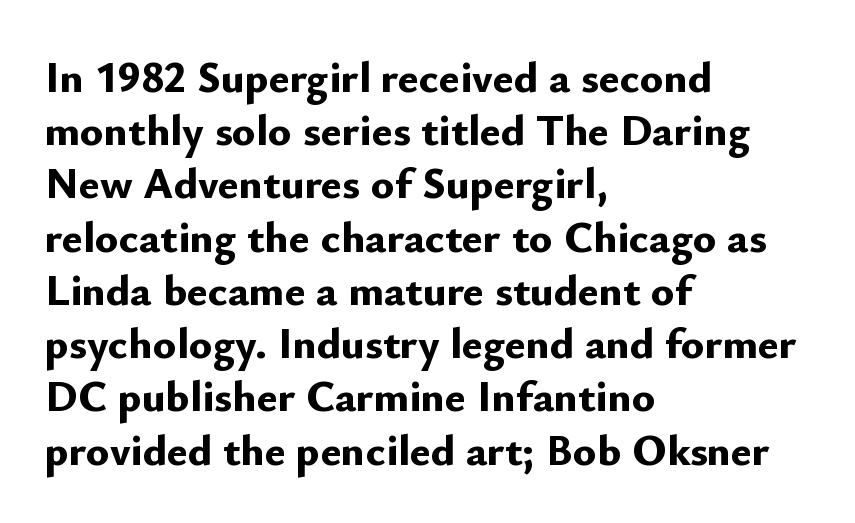
Q: Is the text bold? A: Yes.
Q: Is the text italic (slanted)? A: No, it is upright.
Q: Is the typeface a serif or a sans-serif typeface? A: Sans-serif.
Q: Is the text underlined? A: No.
Q: How is the paragraph aligned? A: Left-aligned.
Q: Is the spacing between letters normal or unusually wide? A: Normal.
Q: Width (condensed, normal, or wide)? A: Normal.
Q: Stroke contrast? A: Low.
Q: x-height? A: Small.
Q: Monospaced? A: No.
